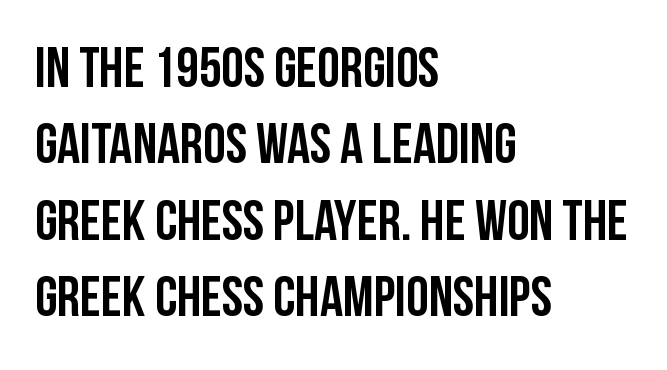
Evenly set lines give the paragraph a standard silhouette. The text was rendered using a sans face with plain stroke endings. The rag falls on the right side of this text block. Unlike italic type, these characters show no tilt at all.
